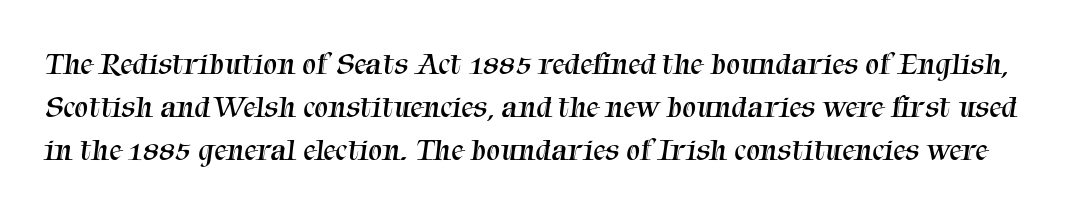
{"serif": "yes", "bold": "no", "weight": "regular", "width": "normal", "stroke_contrast": "medium", "x_height": "medium", "monospaced": "no", "underline": "no", "line_spacing": "normal", "line_spacing_ratio": 1.38, "letter_spacing": "normal", "letter_spacing_em": 0.0, "glyph_px": 31}
